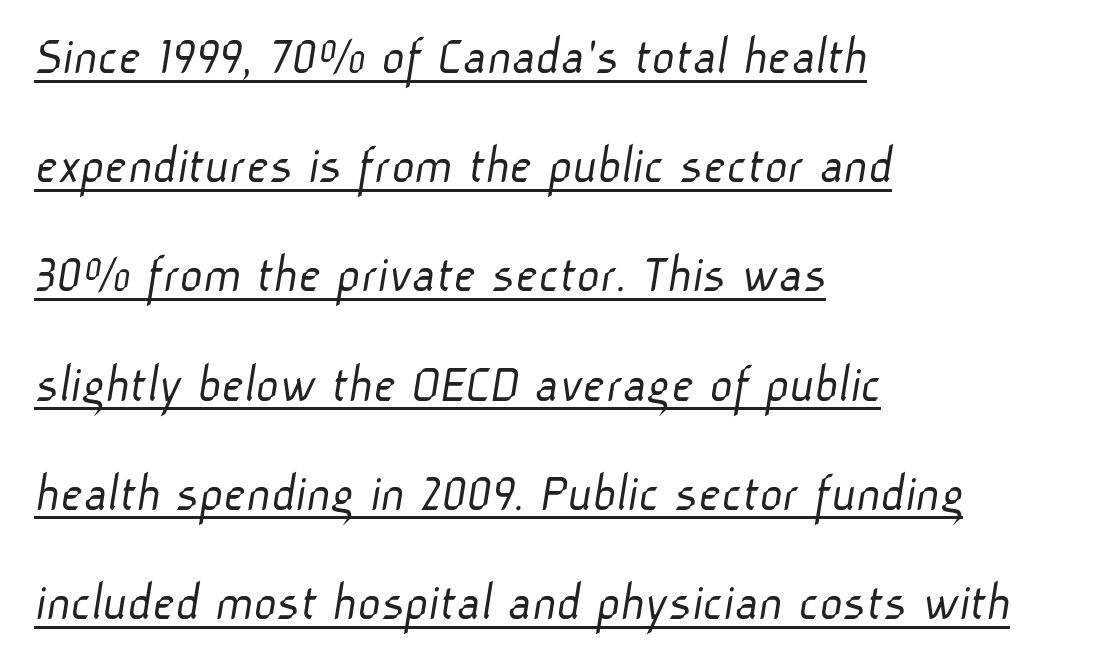
{"serif": "no", "bold": "no", "weight": "light", "width": "normal", "stroke_contrast": "low", "x_height": "medium", "monospaced": "no", "underline": "yes", "align": "left", "line_spacing": "loose", "line_spacing_ratio": 1.95, "letter_spacing": "normal", "letter_spacing_em": 0.0, "glyph_px": 56}
